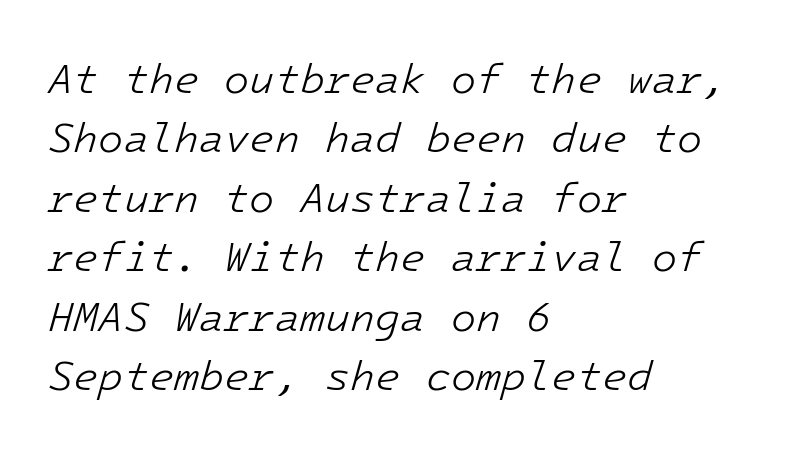
The image shows 41 px light type, italic (leaning right); set left-aligned, normal line spacing (1.45x), normal letter spacing, not underlined; low stroke contrast and a medium x-height.
